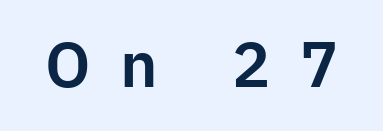
Q: Is the text italic (slanted)? A: No, it is upright.
Q: Is the typeface a serif or a sans-serif typeface? A: Sans-serif.
Q: Is the text underlined? A: No.
Q: Is the spacing between letters normal or unusually wide? A: Unusually wide.
Q: Width (condensed, normal, or wide)? A: Normal.
Q: Stroke contrast? A: Low.
Q: x-height? A: Medium.
Q: Monospaced? A: No.
